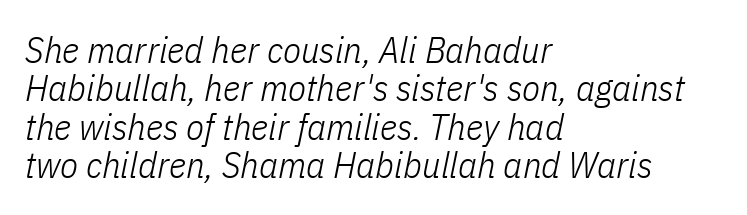
{"italic": "yes", "lean": "right", "slant_degrees": 11, "bold": "no", "weight": "light", "width": "condensed", "stroke_contrast": "low", "x_height": "medium", "monospaced": "no", "underline": "no", "align": "left", "line_spacing": "tight", "line_spacing_ratio": 1.04, "letter_spacing": "normal", "letter_spacing_em": 0.0, "glyph_px": 37}
